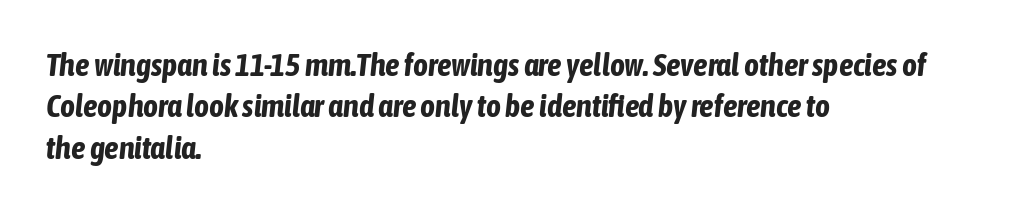
{"italic": "yes", "lean": "right", "slant_degrees": 6, "bold": "yes", "weight": "bold", "width": "condensed", "stroke_contrast": "low", "x_height": "medium", "monospaced": "no", "underline": "no", "align": "left", "line_spacing": "normal", "line_spacing_ratio": 1.29, "letter_spacing": "normal", "letter_spacing_em": 0.0, "glyph_px": 32}
